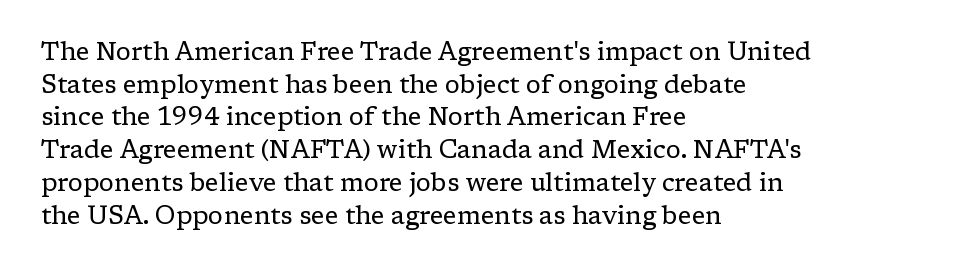
Q: Is the text bold? A: No.
Q: Is the text italic (slanted)? A: No, it is upright.
Q: Is the text underlined? A: No.
Q: How is the paragraph aligned? A: Left-aligned.
Q: Is the spacing between letters normal or unusually wide? A: Normal.
Q: Is the spacing between lines tight, normal or loose? A: Normal.
